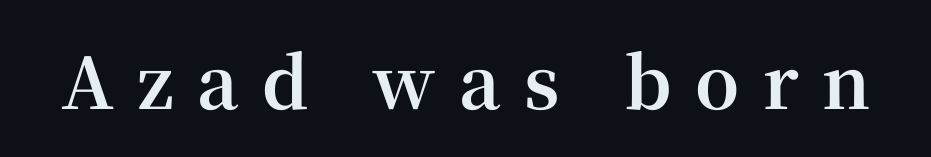
The image shows 71 px bold serif type, upright; set unusually wide letter spacing (+0.33 em), not underlined; high stroke contrast and a medium x-height.
